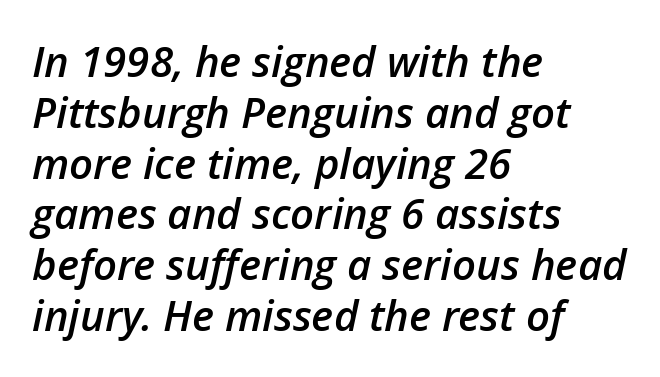
Q: Is the text bold? A: Semi-bold.
Q: Is the text italic (slanted)? A: Yes, it leans right by about 12 degrees.
Q: Is the text underlined? A: No.
Q: How is the paragraph aligned? A: Left-aligned.
Q: Is the spacing between letters normal or unusually wide? A: Normal.
Q: Width (condensed, normal, or wide)? A: Normal.
Q: Stroke contrast? A: Low.
Q: x-height? A: Medium.
Q: Monospaced? A: No.
